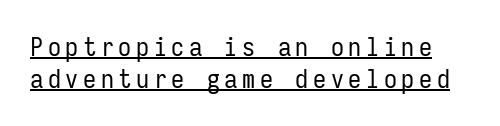
{"italic": "no", "bold": "no", "underline": "yes", "line_spacing_ratio": 1.22, "glyph_px": 26}
